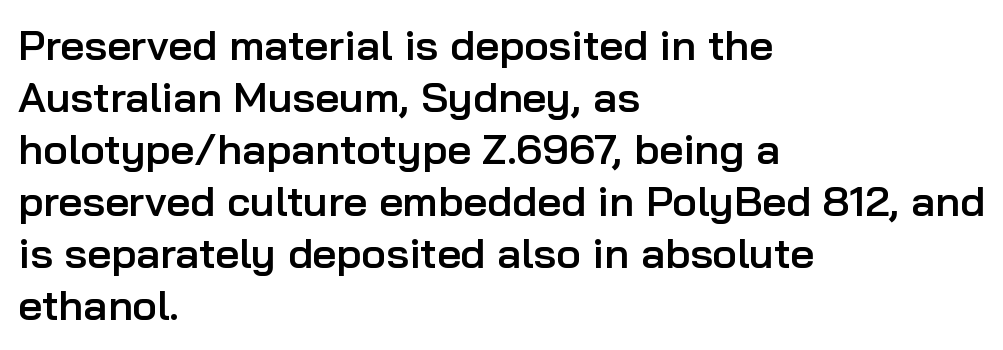
Q: Is the text bold? A: Semi-bold.
Q: Is the text italic (slanted)? A: No, it is upright.
Q: Is the typeface a serif or a sans-serif typeface? A: Sans-serif.
Q: Is the text underlined? A: No.
Q: How is the paragraph aligned? A: Left-aligned.
Q: Is the spacing between letters normal or unusually wide? A: Normal.
Q: Width (condensed, normal, or wide)? A: Normal.
Q: Stroke contrast? A: Low.
Q: x-height? A: Medium.
Q: Monospaced? A: No.
